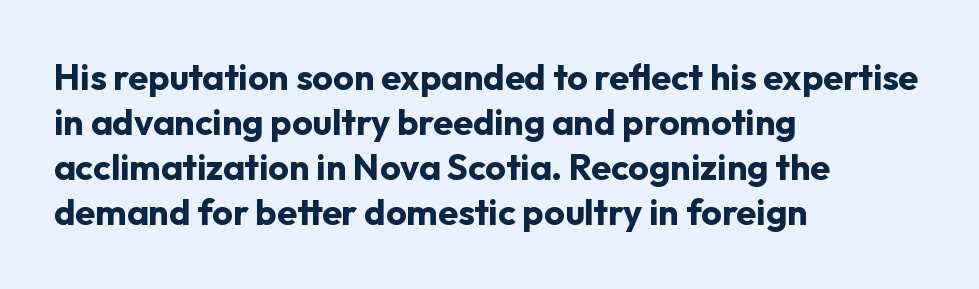
The image shows 36 px bold sans-serif type, upright; set left-aligned, normal line spacing (1.25x), normal letter spacing, not underlined; low stroke contrast and a medium x-height.
